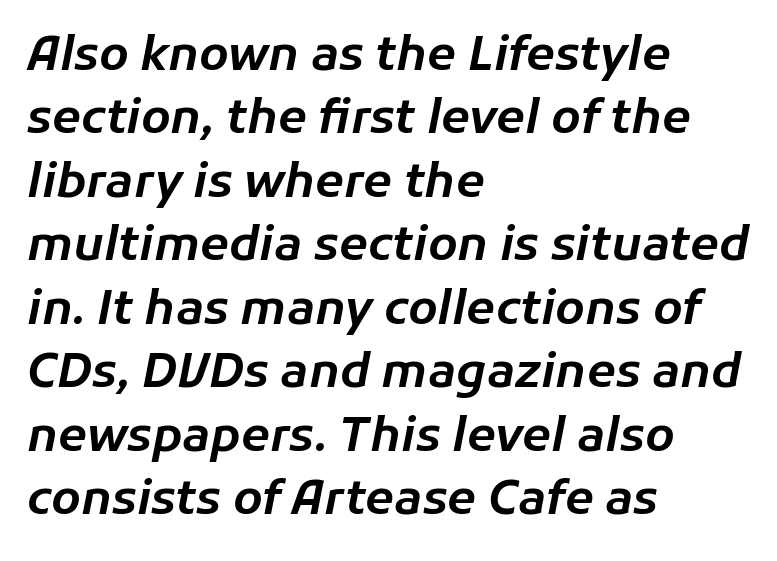
Q: Is the text italic (slanted)? A: Yes, it leans right by about 11 degrees.
Q: Is the text underlined? A: No.
Q: How is the paragraph aligned? A: Left-aligned.
Q: Is the spacing between letters normal or unusually wide? A: Normal.
Q: Is the spacing between lines tight, normal or loose? A: Normal.
Q: Width (condensed, normal, or wide)? A: Normal.
Q: Stroke contrast? A: Low.
Q: x-height? A: Medium.
Q: Monospaced? A: No.
